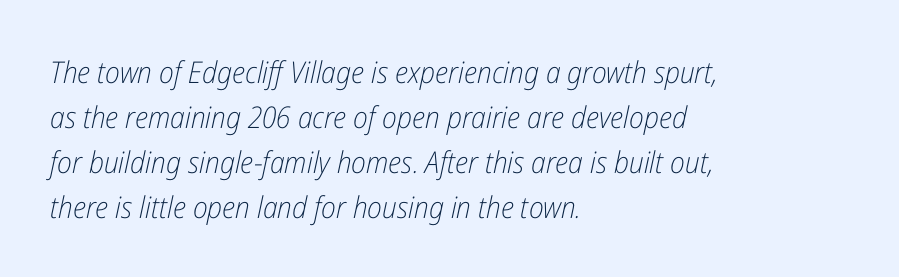
Every row of glyphs begins at an identical x-position on the left. Style check: oblique. The rendering keeps characters at their native spacing. You could not count columns in this text — the font is proportionally spaced. Underline: absent.
